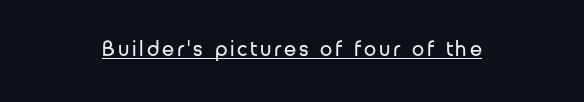
The image shows 22 px text type, upright; set underlined.
